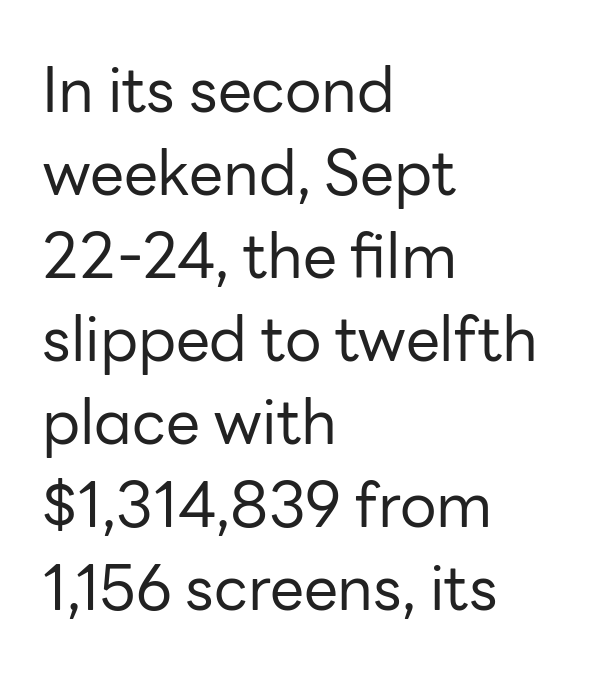
{"serif": "no", "italic": "no", "bold": "no", "weight": "regular", "width": "normal", "stroke_contrast": "low", "x_height": "medium", "monospaced": "no", "underline": "no", "align": "left", "line_spacing": "normal", "line_spacing_ratio": 1.36, "letter_spacing": "normal", "letter_spacing_em": 0.0, "glyph_px": 61}
